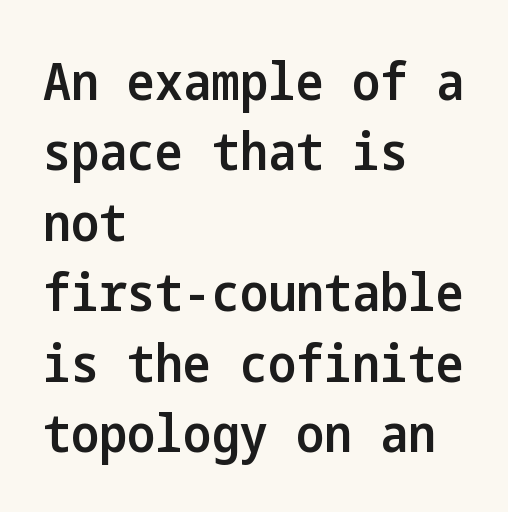
{"serif": "no", "italic": "no", "bold": "semi", "weight": "semibold", "width": "condensed", "stroke_contrast": "low", "x_height": "medium", "underline": "no", "align": "left", "line_spacing": "normal", "line_spacing_ratio": 1.33, "letter_spacing": "normal", "letter_spacing_em": 0.0, "glyph_px": 53}
